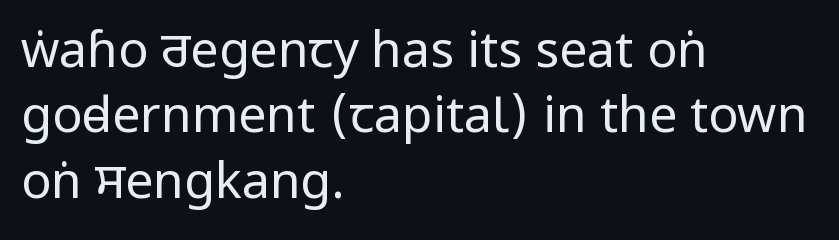
The line texture is even and compact thanks to regular tracking. Glance below the letters and you will spot only blank space. Every row of glyphs begins at an identical x-position on the left. Nothing sits at the stroke ends, so this counts as sans-serif. Leading: standard. Ink coverage per letter is moderate at most.
